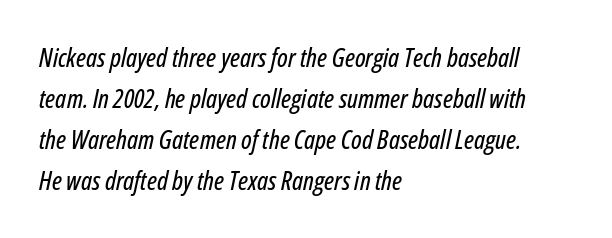
{"italic": "yes", "lean": "right", "slant_degrees": 12, "underline": "no", "align": "left", "line_spacing": "normal", "line_spacing_ratio": 1.58, "letter_spacing": "normal", "letter_spacing_em": 0.0, "glyph_px": 26}
